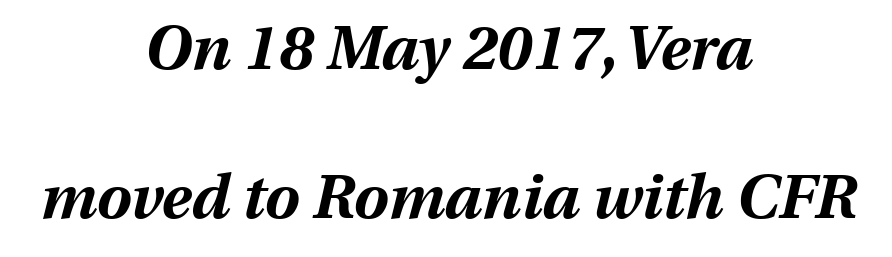
{"italic": "yes", "lean": "right", "slant_degrees": 13, "bold": "yes", "weight": "bold", "width": "normal", "stroke_contrast": "medium", "x_height": "medium", "monospaced": "no", "underline": "no", "align": "center", "line_spacing": "loose", "line_spacing_ratio": 2.41, "letter_spacing": "normal", "letter_spacing_em": 0.0, "glyph_px": 62}
